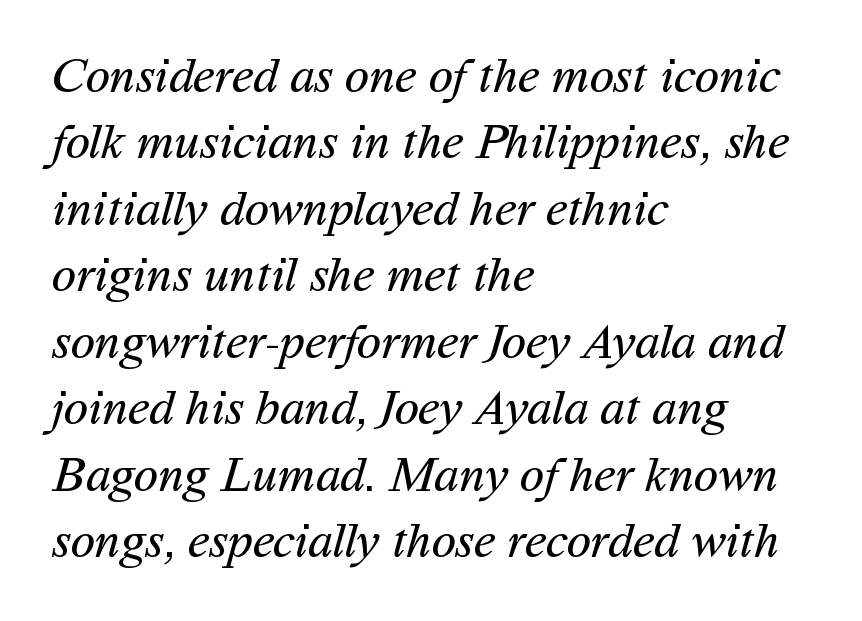
The image shows 50 px regular-weight sans-serif type; set left-aligned, normal line spacing (1.33x), normal letter spacing, not underlined; medium stroke contrast and a medium x-height.
